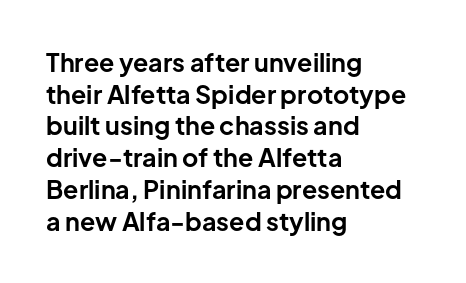
Q: Is the text bold? A: Yes.
Q: Is the text italic (slanted)? A: No, it is upright.
Q: Is the text underlined? A: No.
Q: How is the paragraph aligned? A: Left-aligned.
Q: Is the spacing between letters normal or unusually wide? A: Normal.
Q: Is the spacing between lines tight, normal or loose? A: Normal.
